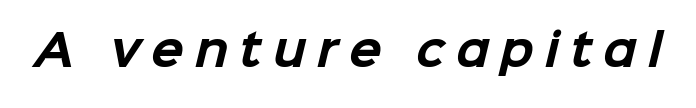
Students, this is bold: see how much ink each stroke carries. The glyphs are unaccompanied by any horizontal stroke below them. Classification — sans serif. Note the varied advance widths — an 'i' is clearly narrower than an 'm'. The gaps between neighbouring characters are conspicuously large.
